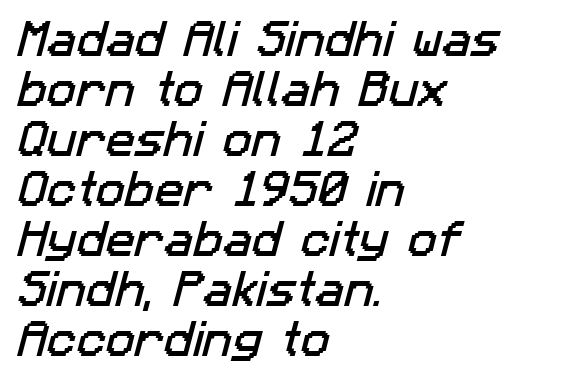
Q: Is the typeface a serif or a sans-serif typeface? A: Sans-serif.
Q: Is the text underlined? A: No.
Q: How is the paragraph aligned? A: Left-aligned.
Q: Is the spacing between letters normal or unusually wide? A: Normal.
Q: Is the spacing between lines tight, normal or loose? A: Normal.
Q: Width (condensed, normal, or wide)? A: Normal.
Q: Stroke contrast? A: Low.
Q: x-height? A: Medium.
Q: Monospaced? A: No.
